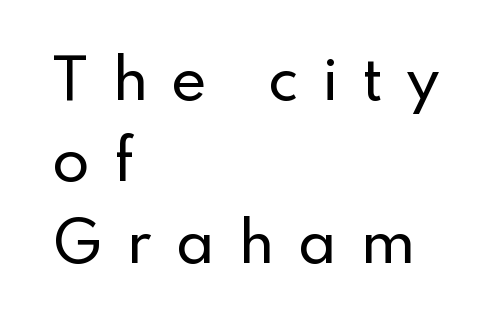
Q: Is the text italic (slanted)? A: No, it is upright.
Q: Is the typeface a serif or a sans-serif typeface? A: Sans-serif.
Q: Is the text underlined? A: No.
Q: How is the paragraph aligned? A: Left-aligned.
Q: Is the spacing between letters normal or unusually wide? A: Unusually wide.
Q: Is the spacing between lines tight, normal or loose? A: Normal.
Q: Width (condensed, normal, or wide)? A: Normal.
Q: Stroke contrast? A: Low.
Q: x-height? A: Small.
Q: Monospaced? A: No.
